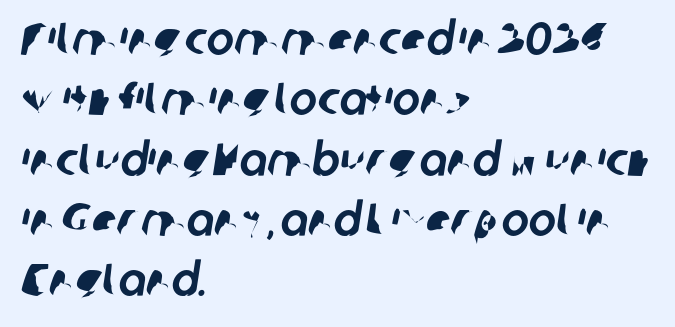
{"serif": "no", "width": "normal", "stroke_contrast": "low", "x_height": "medium", "monospaced": "no", "underline": "no", "align": "left", "line_spacing": "normal", "line_spacing_ratio": 1.31, "letter_spacing": "normal", "letter_spacing_em": 0.0, "glyph_px": 46}
